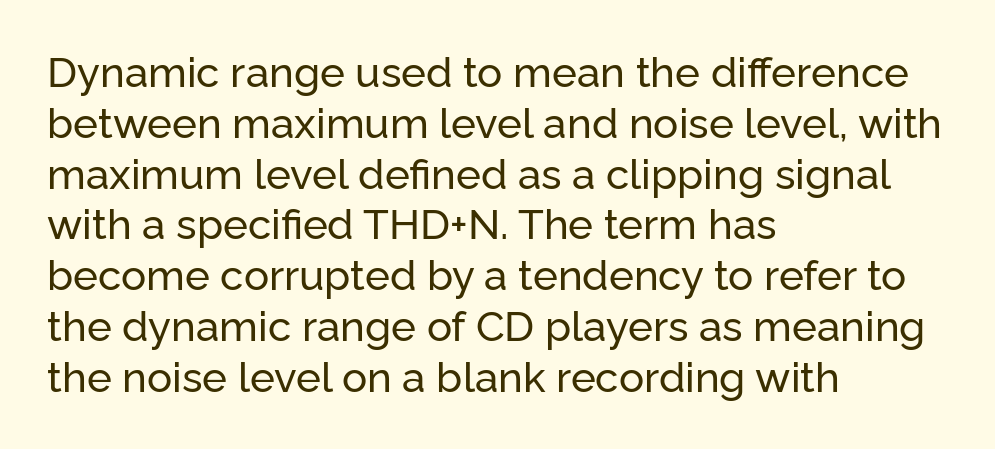
The image shows 42 px sans-serif type, upright; set left-aligned, line spacing 1.21x, normal letter spacing, not underlined; low stroke contrast and a medium x-height.
